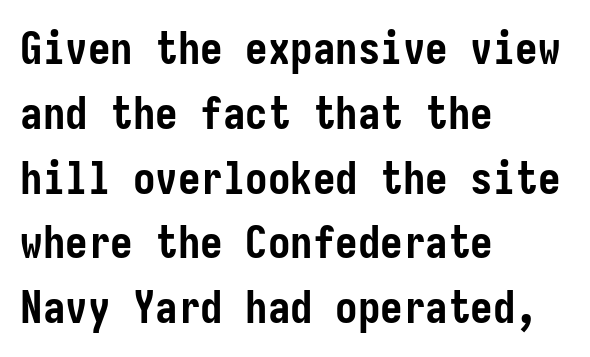
The image shows 45 px semibold, condensed sans-serif type, upright; set left-aligned, normal line spacing (1.44x), normal letter spacing, not underlined; low stroke contrast and a medium x-height.
